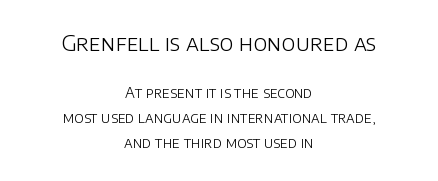
{"italic": "no", "bold": "no", "underline": "no", "align": "center", "line_spacing_ratio": 1.77, "letter_spacing": "normal", "letter_spacing_em": 0.0, "larger_block": "first", "size_ratio": 1.5, "glyph_px": 21}
